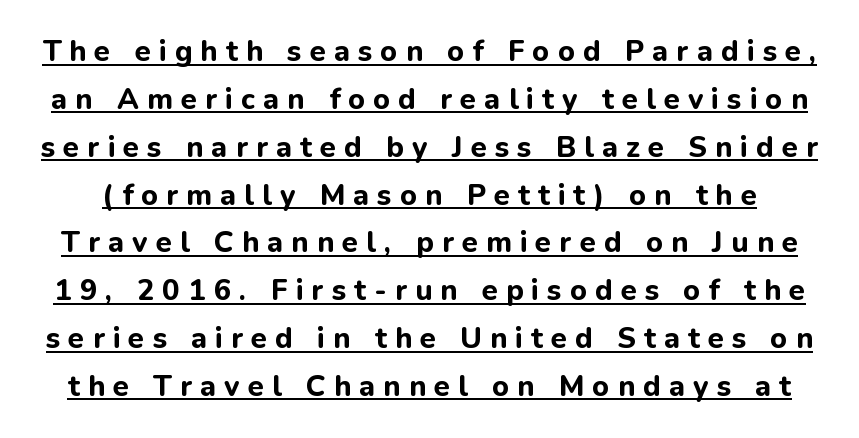
Letter spacing: wide. A full-strength bold gives these letters their thick strokes. Normally led — the rows are evenly, conventionally spaced. The face used here is a sans, in the tradition of grotesques and geometrics.
